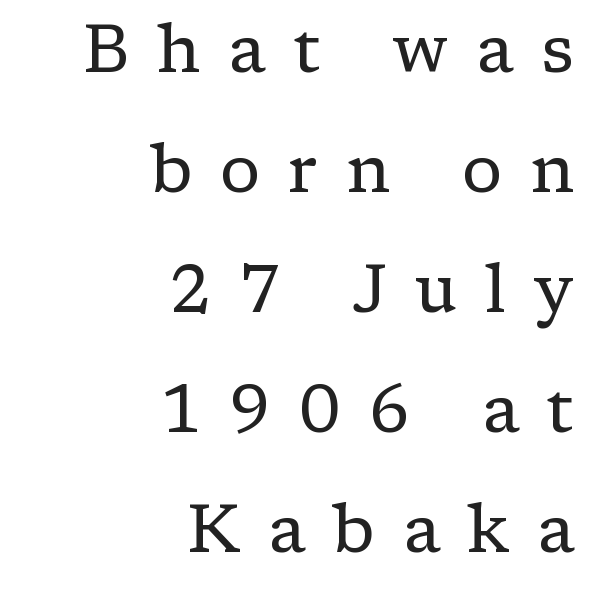
Inter-character spacing is expanded well beyond the font's built-in metrics. Think of a printed novel: that variable character pitch is what you see here. Notice how the passage keeps a crisp vertical edge on the right only. These lines are composed in type with serifs. The passage shown is not bold in any degree. Just letters on the line, the space beneath them empty.
